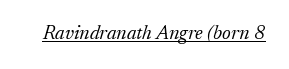
{"italic": "yes", "lean": "right", "slant_degrees": 17, "bold": "no", "underline": "yes", "letter_spacing": "normal", "letter_spacing_em": 0.0, "glyph_px": 20}
